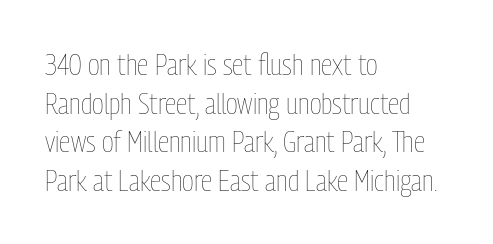
Q: Is the text bold? A: No.
Q: Is the text italic (slanted)? A: No, it is upright.
Q: Is the text underlined? A: No.
Q: How is the paragraph aligned? A: Left-aligned.
Q: Is the spacing between letters normal or unusually wide? A: Normal.
Q: Is the spacing between lines tight, normal or loose? A: Normal.
Q: Width (condensed, normal, or wide)? A: Condensed.
Q: Stroke contrast? A: Low.
Q: x-height? A: Medium.
Q: Monospaced? A: No.
